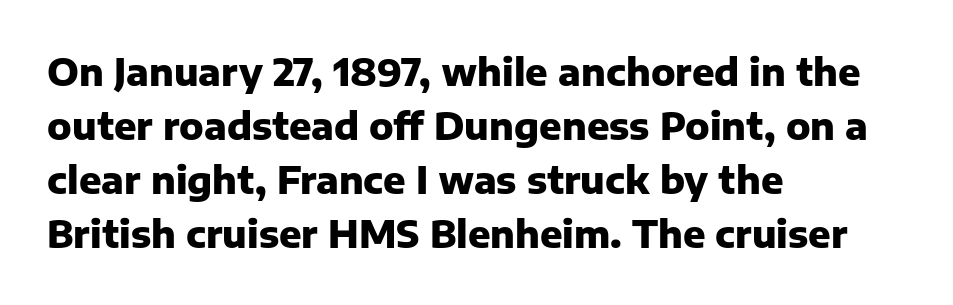
The image shows 37 px heavy sans-serif type, upright; set left-aligned, normal line spacing (1.46x), normal letter spacing, not underlined; low stroke contrast and a medium x-height.
